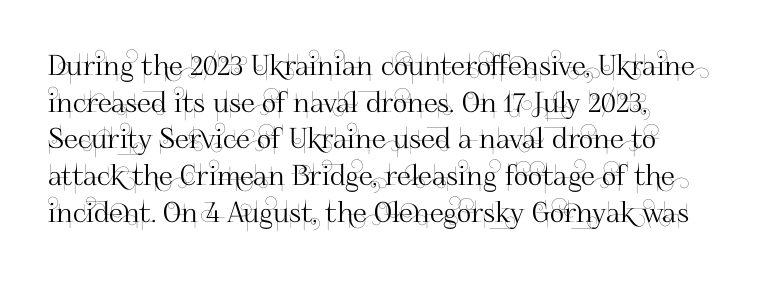
{"serif": "no", "italic": "no", "width": "normal", "stroke_contrast": "high", "x_height": "small", "monospaced": "no", "underline": "no", "align": "left", "line_spacing": "normal", "line_spacing_ratio": 1.31, "letter_spacing": "normal", "letter_spacing_em": 0.0, "glyph_px": 28}
